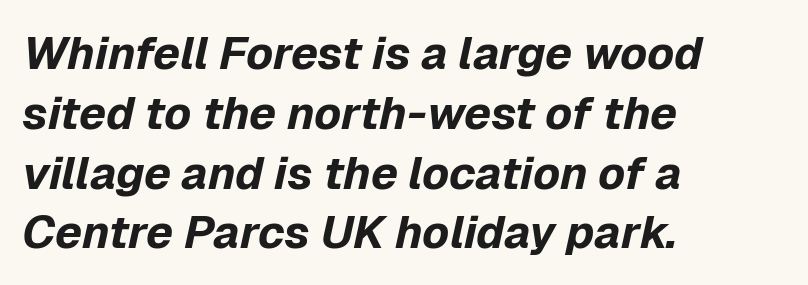
{"italic": "yes", "lean": "right", "slant_degrees": 12, "bold": "yes", "weight": "bold", "width": "normal", "stroke_contrast": "low", "x_height": "medium", "monospaced": "no", "underline": "no", "align": "left", "line_spacing": "normal", "line_spacing_ratio": 1.3, "letter_spacing": "normal", "letter_spacing_em": 0.0, "glyph_px": 46}
